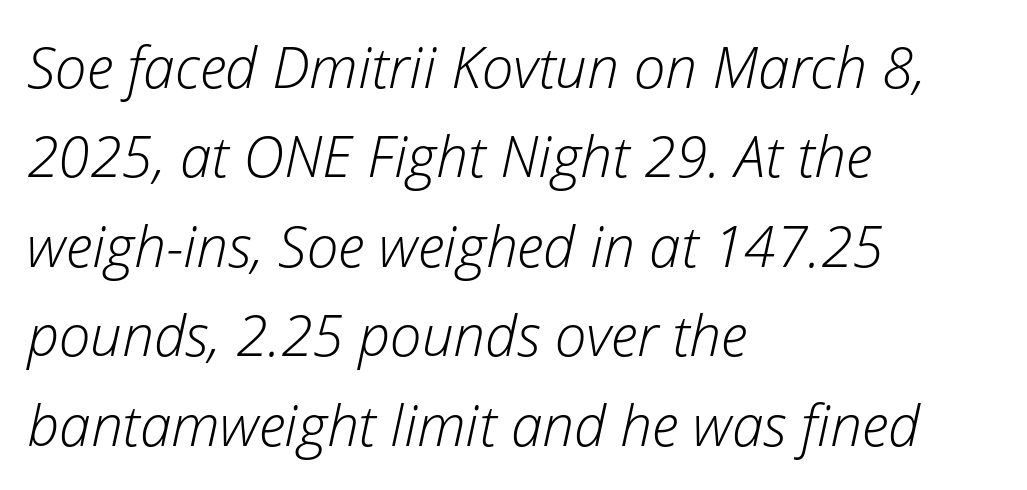
The image shows 57 px light type, italic (leaning right); set left-aligned, normal line spacing (1.57x), normal letter spacing, not underlined; low stroke contrast and a medium x-height.
